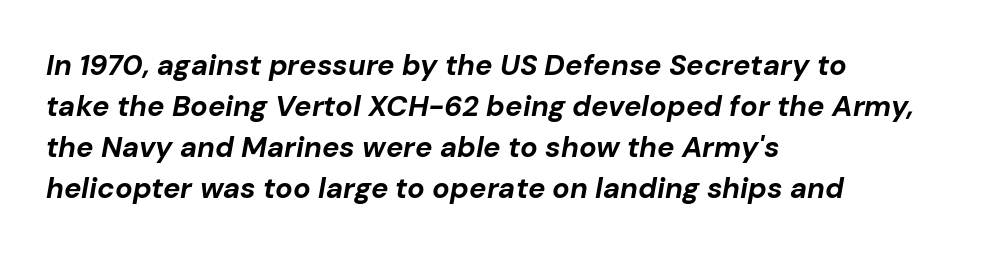
{"italic": "yes", "lean": "right", "slant_degrees": 10, "bold": "yes", "weight": "bold", "width": "normal", "stroke_contrast": "low", "x_height": "medium", "monospaced": "no", "underline": "no", "align": "left", "line_spacing": "normal", "line_spacing_ratio": 1.41, "letter_spacing": "normal", "letter_spacing_em": 0.0, "glyph_px": 29}
